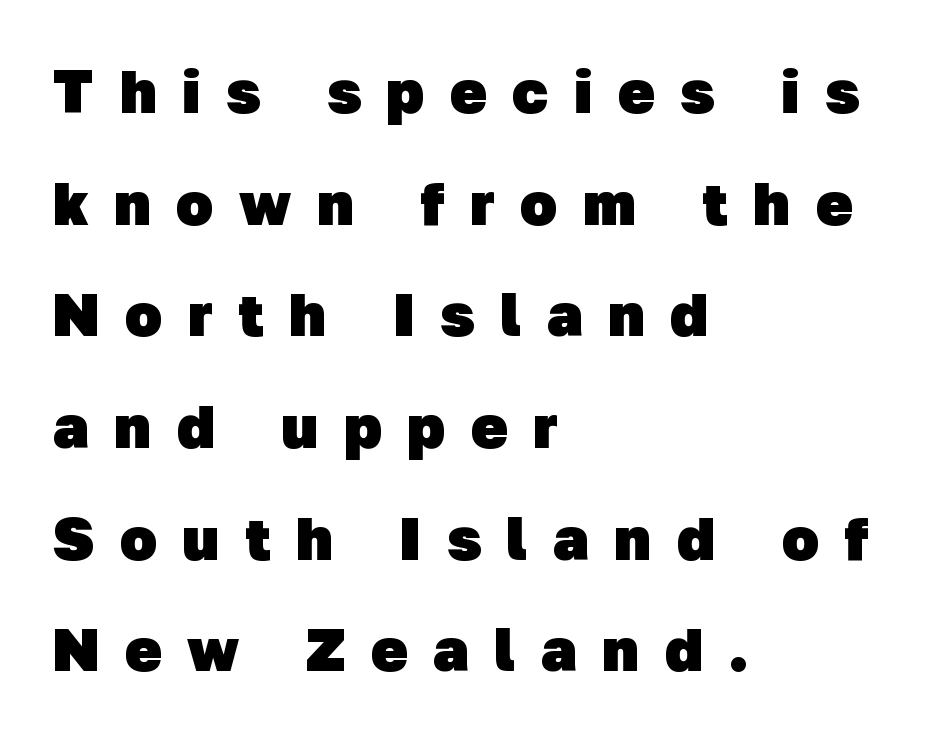
{"serif": "no", "bold": "yes", "weight": "heavy", "width": "normal", "stroke_contrast": "low", "x_height": "medium", "monospaced": "no", "underline": "no", "align": "left", "line_spacing_ratio": 1.83, "letter_spacing": "wide", "letter_spacing_em": 0.42, "glyph_px": 61}
